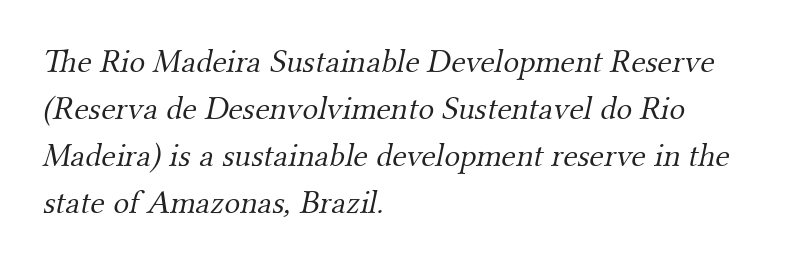
Clear beneath every line of the passage. Unlike a clean sans, this face finishes its strokes with serifs. Line beginnings align vertically; line endings do not. The weight tops out at a normal text grade. Each letter keeps its own natural width here, so spacing adapts to shape. The passage shown has conventional tracking throughout.
